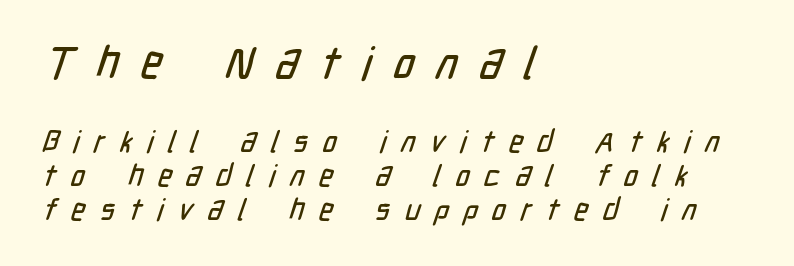
{"serif": "no", "width": "condensed", "stroke_contrast": "low", "x_height": "medium", "monospaced": "no", "underline": "no", "align": "left", "line_spacing": "tight", "line_spacing_ratio": 1.12, "letter_spacing": "wide", "letter_spacing_em": 0.49, "larger_block": "first", "size_ratio": 1.5, "glyph_px": 45}
